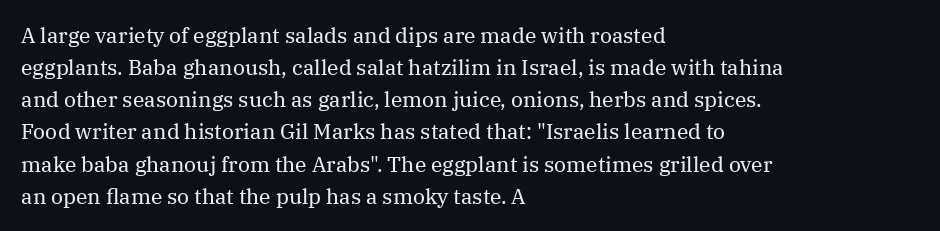
The image shows 21 px text type, upright; set left-aligned, normal line spacing (1.53x), normal letter spacing, not underlined.
